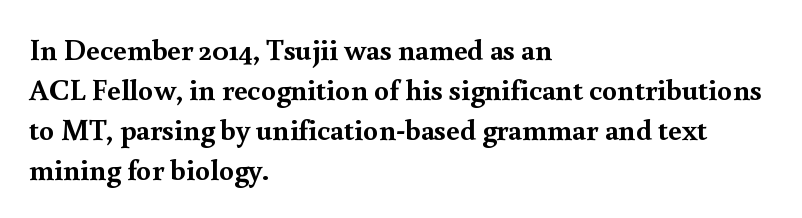
Q: Is the text bold? A: Yes.
Q: Is the text italic (slanted)? A: No, it is upright.
Q: Is the typeface a serif or a sans-serif typeface? A: Serif.
Q: Is the text underlined? A: No.
Q: How is the paragraph aligned? A: Left-aligned.
Q: Is the spacing between letters normal or unusually wide? A: Normal.
Q: Is the spacing between lines tight, normal or loose? A: Normal.
Q: Width (condensed, normal, or wide)? A: Normal.
Q: x-height? A: Small.
Q: Monospaced? A: No.
